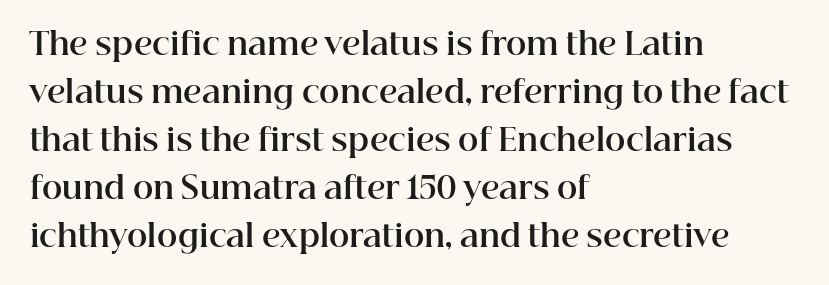
The image shows 31 px bold serif type, upright; set left-aligned, normal line spacing (1.55x), normal letter spacing, not underlined; high stroke contrast and a medium x-height.
